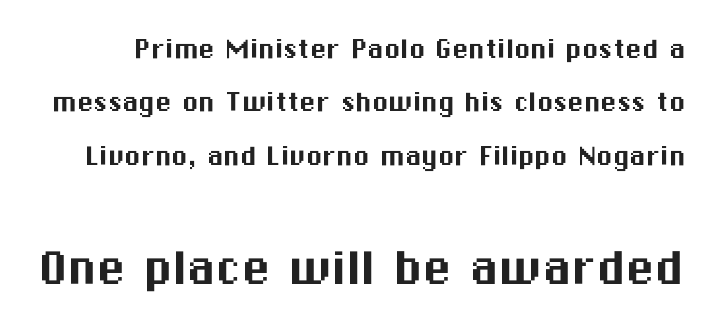
The image shows 58 px sans-serif type, upright; set normal line spacing (1.62x), normal letter spacing, not underlined; the second (bottom) block is 1.76x larger; medium stroke contrast and a medium x-height.
